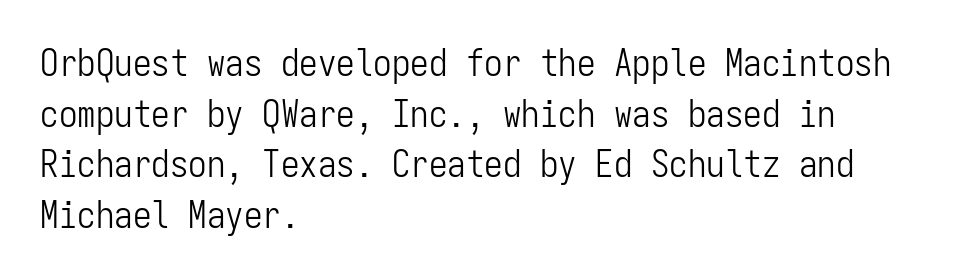
{"serif": "no", "italic": "no", "bold": "no", "weight": "light", "width": "condensed", "stroke_contrast": "low", "x_height": "medium", "monospaced": "yes", "underline": "no", "align": "left", "line_spacing": "normal", "line_spacing_ratio": 1.37, "letter_spacing": "normal", "letter_spacing_em": 0.0, "glyph_px": 37}
